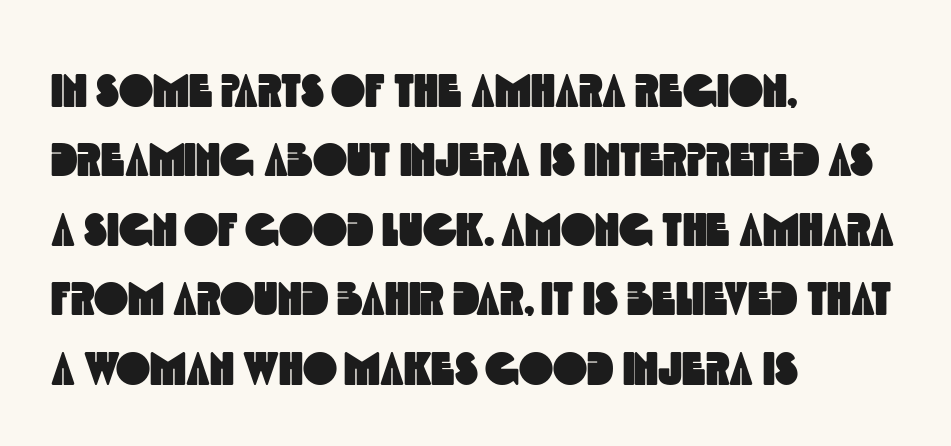
The image shows 46 px condensed sans-serif type; set left-aligned, normal line spacing (1.51x), normal letter spacing, not underlined; a large x-height.
